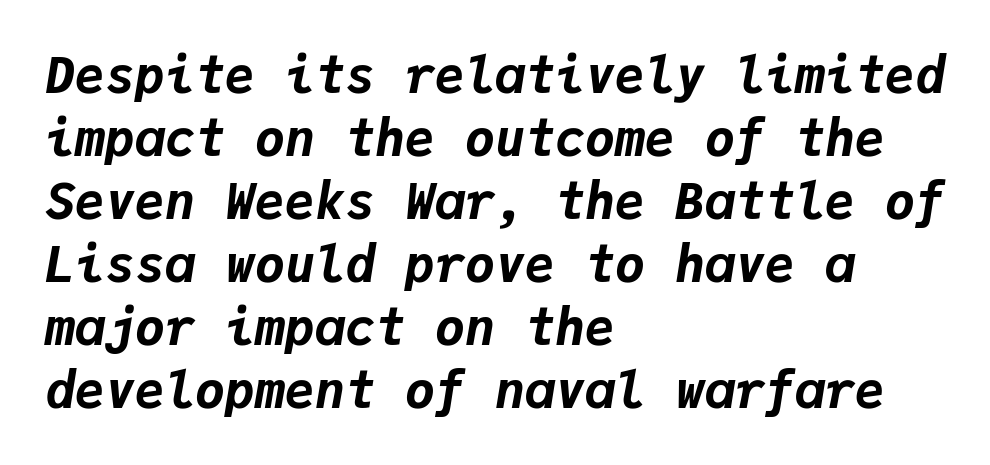
Q: Is the text bold? A: Yes.
Q: Is the text italic (slanted)? A: Yes, it leans right by about 9 degrees.
Q: Is the text underlined? A: No.
Q: How is the paragraph aligned? A: Left-aligned.
Q: Is the spacing between letters normal or unusually wide? A: Normal.
Q: Is the spacing between lines tight, normal or loose? A: Normal.
Q: Width (condensed, normal, or wide)? A: Normal.
Q: Stroke contrast? A: Low.
Q: x-height? A: Medium.
Q: Monospaced? A: Yes.
